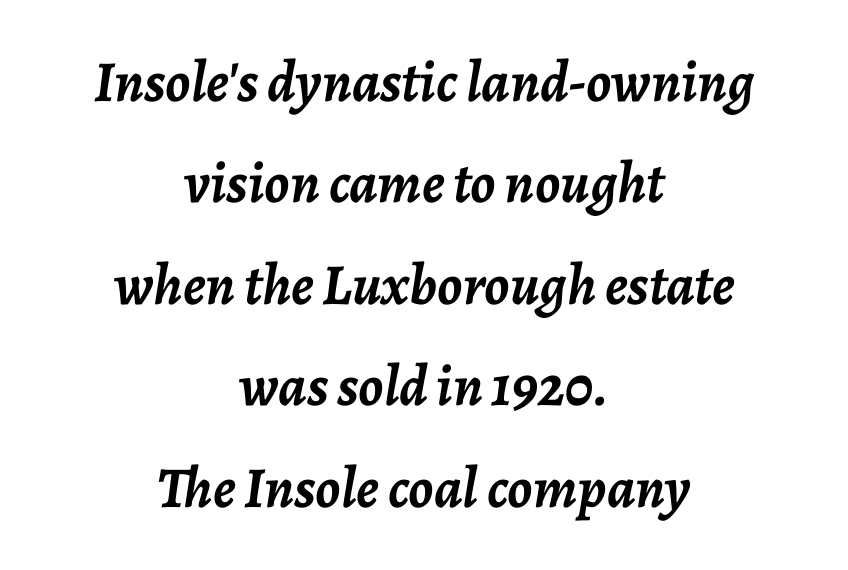
The image shows 58 px semibold type, italic (leaning right); set centered, line spacing 1.75x, normal letter spacing, not underlined; low stroke contrast and a medium x-height.
